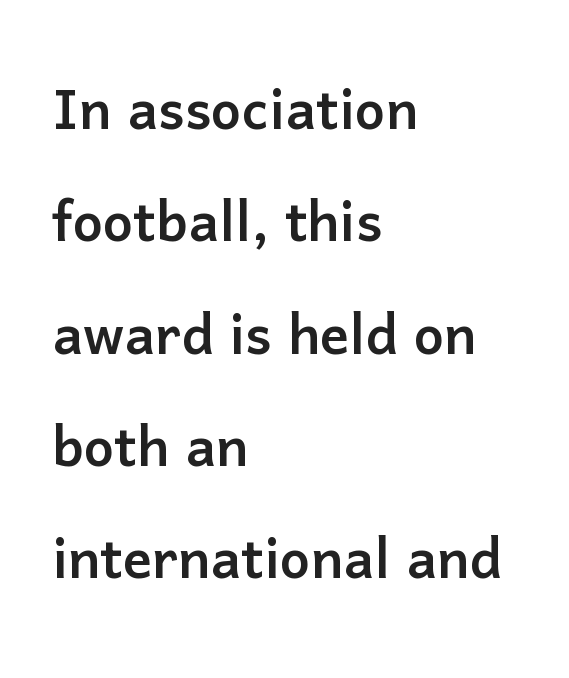
Q: Is the text italic (slanted)? A: No, it is upright.
Q: Is the typeface a serif or a sans-serif typeface? A: Sans-serif.
Q: Is the text underlined? A: No.
Q: How is the paragraph aligned? A: Left-aligned.
Q: Is the spacing between letters normal or unusually wide? A: Normal.
Q: Is the spacing between lines tight, normal or loose? A: Normal.
Q: Width (condensed, normal, or wide)? A: Normal.
Q: Stroke contrast? A: Low.
Q: x-height? A: Medium.
Q: Monospaced? A: No.
